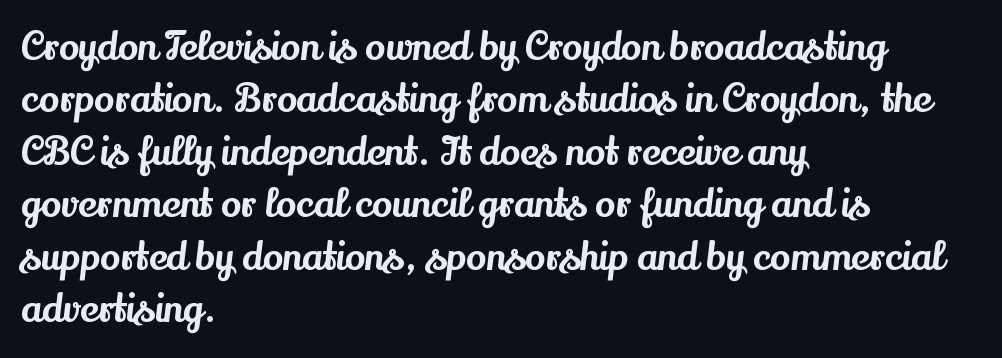
The image shows 38 px serif type; set left-aligned, normal line spacing (1.38x), normal letter spacing, not underlined; medium stroke contrast and a small x-height.
